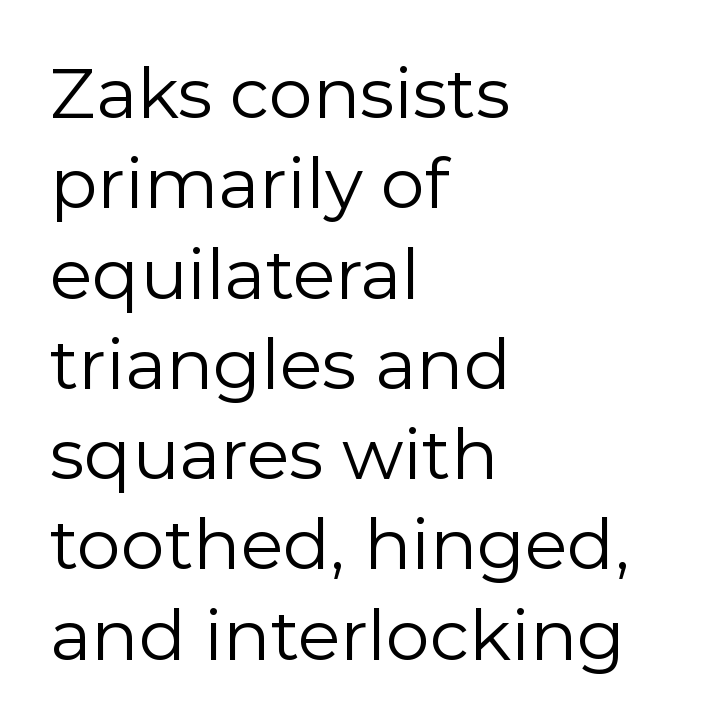
Q: Is the text bold? A: No.
Q: Is the text italic (slanted)? A: No, it is upright.
Q: Is the typeface a serif or a sans-serif typeface? A: Sans-serif.
Q: Is the text underlined? A: No.
Q: How is the paragraph aligned? A: Left-aligned.
Q: Is the spacing between letters normal or unusually wide? A: Normal.
Q: Is the spacing between lines tight, normal or loose? A: Normal.
Q: Width (condensed, normal, or wide)? A: Normal.
Q: Stroke contrast? A: Low.
Q: x-height? A: Medium.
Q: Monospaced? A: No.
